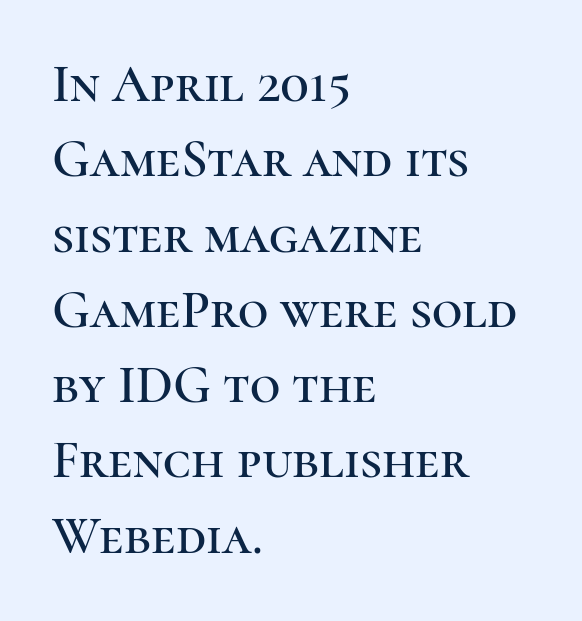
Q: Is the text italic (slanted)? A: No, it is upright.
Q: Is the typeface a serif or a sans-serif typeface? A: Serif.
Q: Is the text underlined? A: No.
Q: How is the paragraph aligned? A: Left-aligned.
Q: Is the spacing between letters normal or unusually wide? A: Normal.
Q: Is the spacing between lines tight, normal or loose? A: Normal.
Q: Width (condensed, normal, or wide)? A: Normal.
Q: Stroke contrast? A: High.
Q: x-height? A: Medium.
Q: Monospaced? A: No.
